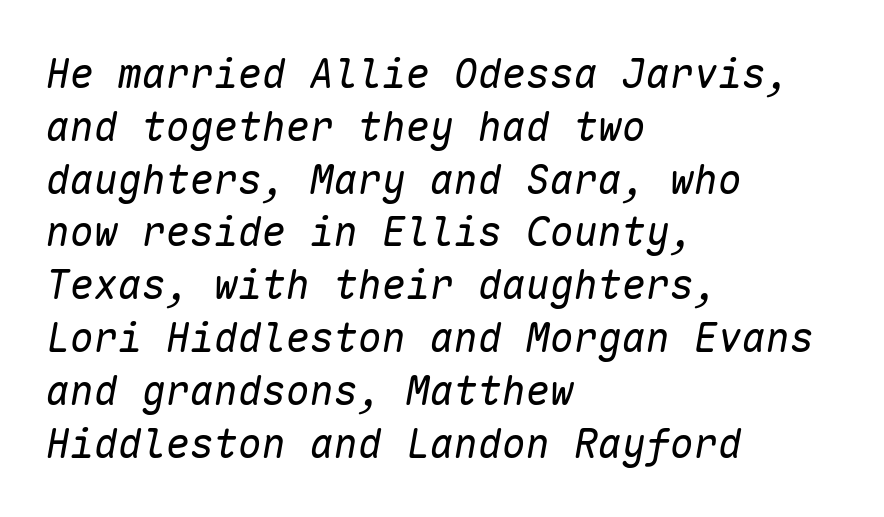
{"italic": "yes", "lean": "right", "slant_degrees": 10, "bold": "no", "weight": "regular", "width": "normal", "stroke_contrast": "low", "x_height": "medium", "monospaced": "yes", "underline": "no", "align": "left", "line_spacing": "normal", "line_spacing_ratio": 1.32, "letter_spacing": "normal", "letter_spacing_em": 0.0, "glyph_px": 40}
